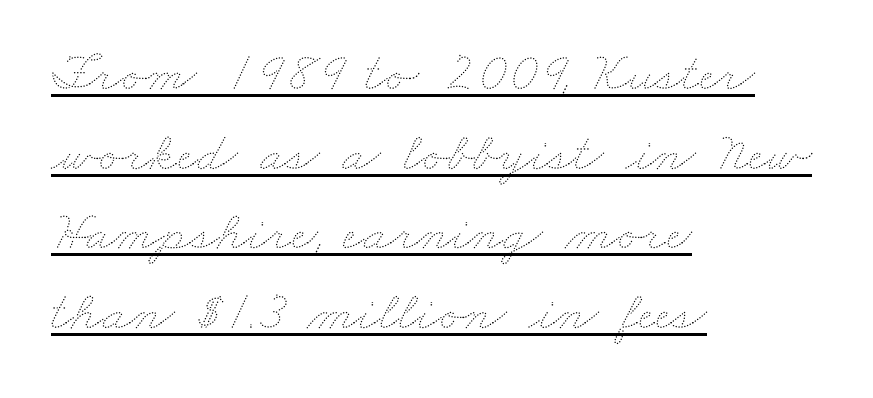
Q: Is the text bold? A: No.
Q: Is the text underlined? A: Yes.
Q: How is the paragraph aligned? A: Left-aligned.
Q: Is the spacing between letters normal or unusually wide? A: Normal.
Q: Is the spacing between lines tight, normal or loose? A: Normal.
Q: Width (condensed, normal, or wide)? A: Wide.
Q: Stroke contrast? A: Medium.
Q: x-height? A: Small.
Q: Monospaced? A: No.
